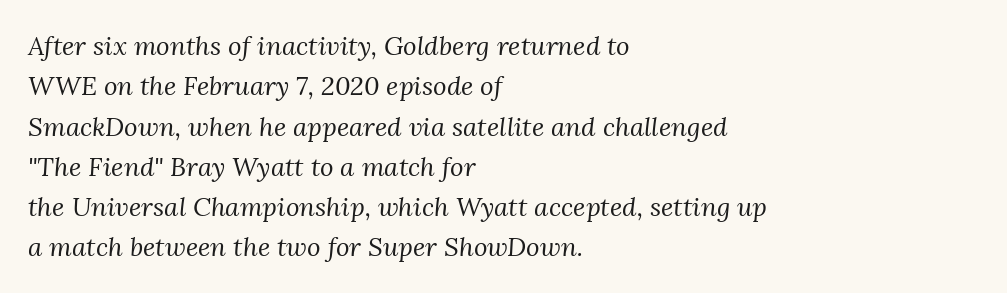
The image shows 26 px text type, italic (leaning right); set left-aligned, normal line spacing (1.55x), normal letter spacing, not underlined.
